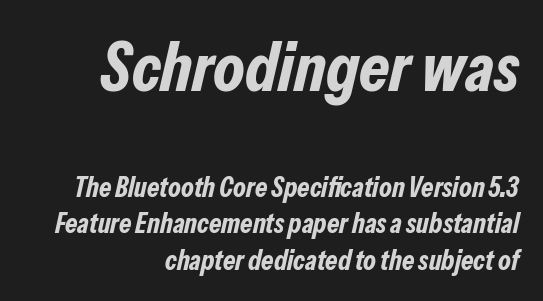
Right-aligned paragraph, ragged on the left. In terms of posture, this sample is oblique. This sample has the flowing, uneven cadence of proportional lettering. What weight is shown? A full bold with thick strokes.
